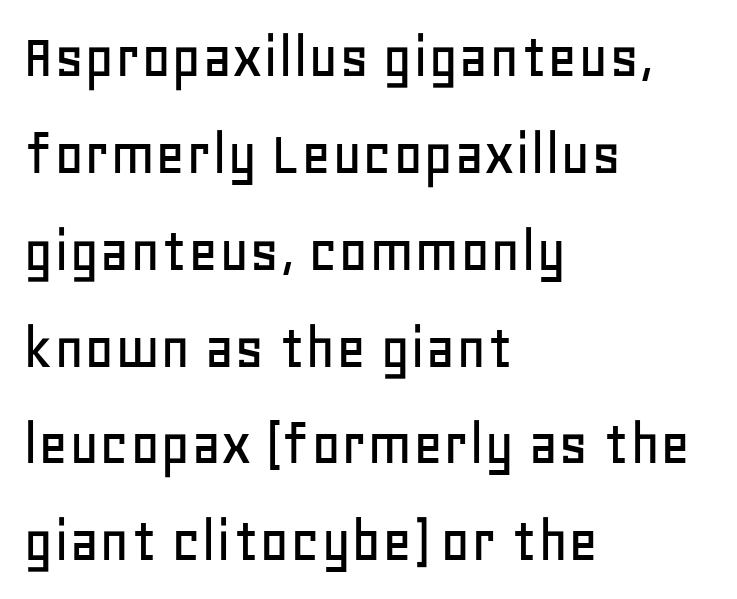
Q: Is the text italic (slanted)? A: No, it is upright.
Q: Is the typeface a serif or a sans-serif typeface? A: Sans-serif.
Q: Is the text underlined? A: No.
Q: How is the paragraph aligned? A: Left-aligned.
Q: Is the spacing between letters normal or unusually wide? A: Normal.
Q: Is the spacing between lines tight, normal or loose? A: Normal.
Q: Width (condensed, normal, or wide)? A: Normal.
Q: Stroke contrast? A: Low.
Q: x-height? A: Large.
Q: Monospaced? A: No.
